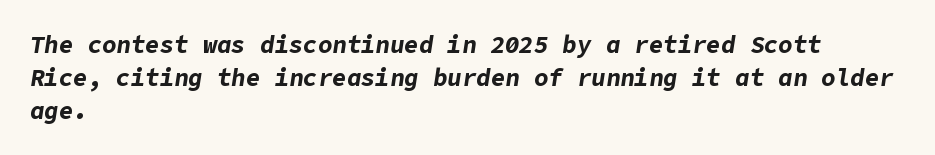
The image shows 24 px bold type, italic (leaning right); set left-aligned, normal line spacing (1.37x), normal letter spacing, not underlined.
